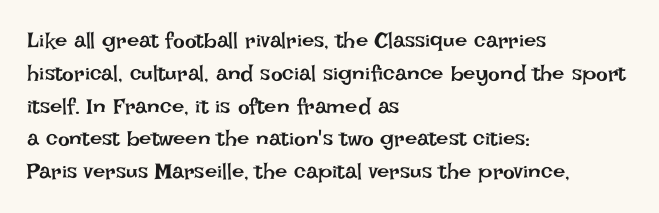
Descender tails drop into unmarked territory. Vertically, the passage feels balanced, rows spaced as you'd expect. The typesetter chose a ragged-right arrangement here. The typography opts for an upright posture over an oblique one. The rendering keeps characters at their native spacing. Stroke mass is kept to a normal reading level or below.
